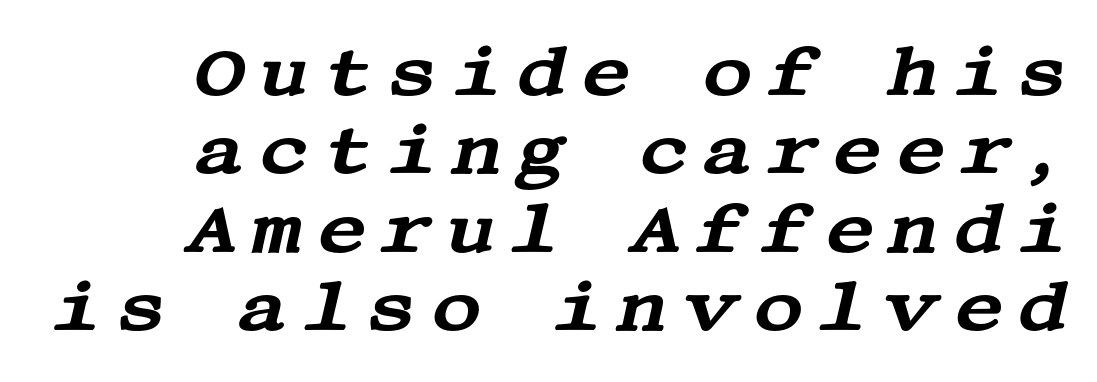
Q: Is the text italic (slanted)? A: Yes, it leans right by about 13 degrees.
Q: Is the typeface a serif or a sans-serif typeface? A: Serif.
Q: Is the text underlined? A: No.
Q: How is the paragraph aligned? A: Right-aligned.
Q: Is the spacing between lines tight, normal or loose? A: Tight.
Q: Width (condensed, normal, or wide)? A: Wide.
Q: Stroke contrast? A: Medium.
Q: x-height? A: Large.
